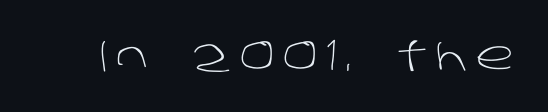
Q: Is the text bold? A: No.
Q: Is the typeface a serif or a sans-serif typeface? A: Sans-serif.
Q: Is the text underlined? A: No.
Q: Is the spacing between letters normal or unusually wide? A: Unusually wide.
Q: Width (condensed, normal, or wide)? A: Normal.
Q: Stroke contrast? A: Low.
Q: x-height? A: Large.
Q: Monospaced? A: No.
